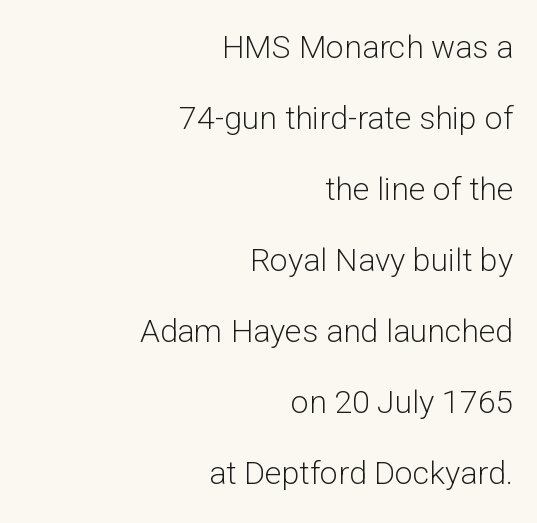
This sample uses an upright cut, with every glyph sitting square on the baseline. The typeface chosen for these lines omits serifs. Compared with typical body copy, the letter spacing here is the same. This block would shrink considerably if given ordinary leading; it's expanded now. Do the characters align in a grid? No, the font is proportional.
